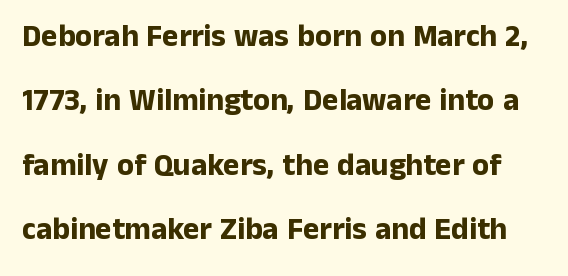
The image shows 31 px bold sans-serif type, upright; set loose line spacing (2.08x), normal letter spacing, not underlined; low stroke contrast and a medium x-height.
